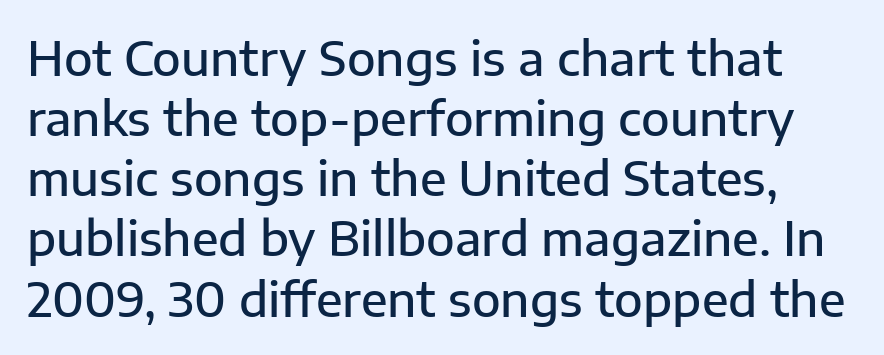
Q: Is the text bold? A: Semi-bold.
Q: Is the text italic (slanted)? A: No, it is upright.
Q: Is the typeface a serif or a sans-serif typeface? A: Sans-serif.
Q: Is the text underlined? A: No.
Q: Is the spacing between letters normal or unusually wide? A: Normal.
Q: Is the spacing between lines tight, normal or loose? A: Normal.
Q: Width (condensed, normal, or wide)? A: Normal.
Q: Stroke contrast? A: Low.
Q: x-height? A: Medium.
Q: Monospaced? A: No.
